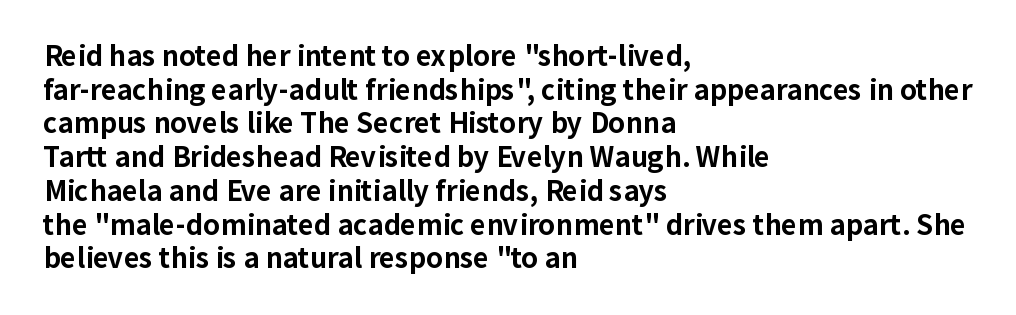
Q: Is the text bold? A: Yes.
Q: Is the text italic (slanted)? A: No, it is upright.
Q: Is the text underlined? A: No.
Q: How is the paragraph aligned? A: Left-aligned.
Q: Is the spacing between letters normal or unusually wide? A: Normal.
Q: Is the spacing between lines tight, normal or loose? A: Normal.
